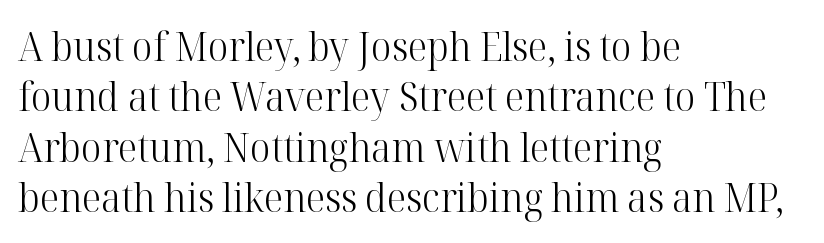
Q: Is the text bold? A: No.
Q: Is the text italic (slanted)? A: No, it is upright.
Q: Is the typeface a serif or a sans-serif typeface? A: Serif.
Q: Is the text underlined? A: No.
Q: How is the paragraph aligned? A: Left-aligned.
Q: Is the spacing between letters normal or unusually wide? A: Normal.
Q: Is the spacing between lines tight, normal or loose? A: Normal.
Q: Width (condensed, normal, or wide)? A: Normal.
Q: Stroke contrast? A: High.
Q: x-height? A: Medium.
Q: Monospaced? A: No.
